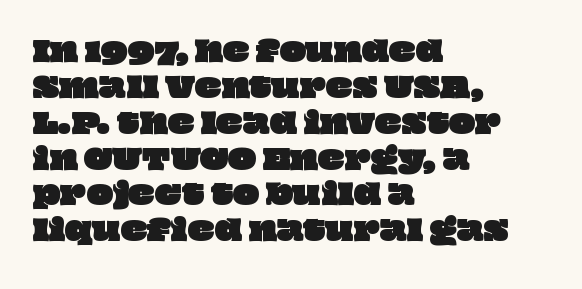
Each letter keeps its own natural width here, so spacing adapts to shape. The passage is arranged the way most books set body copy — flush left. Unmarked baselines from the first word to the last. What's the leading like? Ordinary, nothing unusual. Students, note that the glyphs here touch the page at normal intervals.
